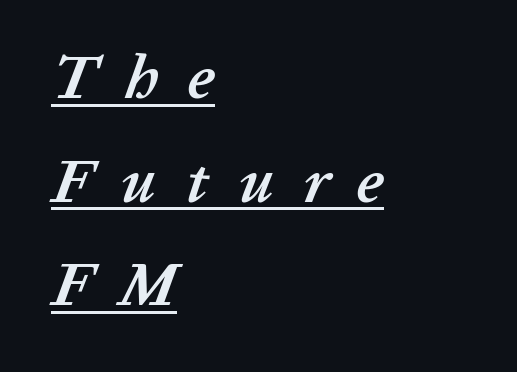
{"italic": "yes", "lean": "right", "slant_degrees": 20, "bold": "yes", "weight": "semibold", "width": "normal", "stroke_contrast": "low", "x_height": "medium", "monospaced": "no", "underline": "yes", "align": "left", "line_spacing": "normal", "line_spacing_ratio": 1.7, "letter_spacing": "wide", "letter_spacing_em": 0.48, "glyph_px": 61}
